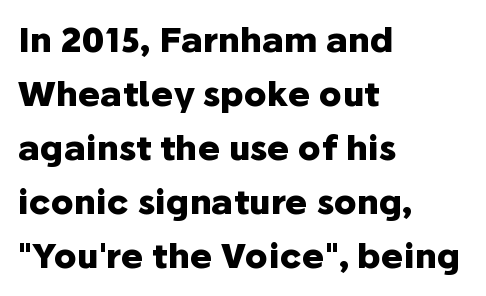
The image shows 34 px heavy sans-serif type, upright; set left-aligned, normal line spacing (1.59x), normal letter spacing, not underlined; low stroke contrast and a medium x-height.
